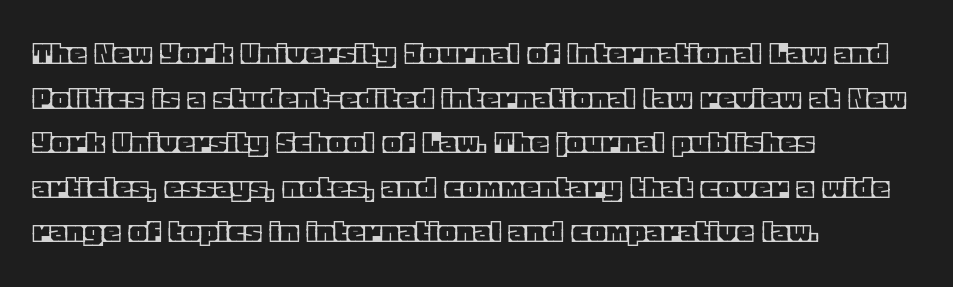
{"italic": "no", "width": "normal", "x_height": "large", "monospaced": "no", "underline": "no", "align": "left", "line_spacing": "normal", "line_spacing_ratio": 1.31, "letter_spacing": "normal", "letter_spacing_em": 0.0, "glyph_px": 34}
